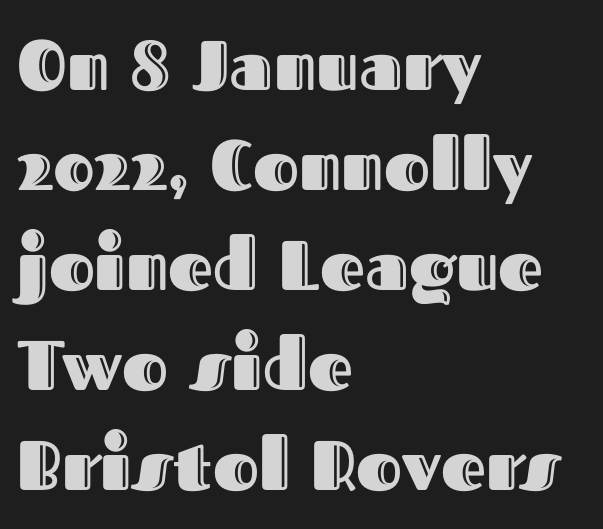
Q: Is the text italic (slanted)? A: No, it is upright.
Q: Is the text underlined? A: No.
Q: How is the paragraph aligned? A: Left-aligned.
Q: Is the spacing between letters normal or unusually wide? A: Normal.
Q: Is the spacing between lines tight, normal or loose? A: Normal.
Q: Width (condensed, normal, or wide)? A: Normal.
Q: x-height? A: Medium.
Q: Monospaced? A: No.
